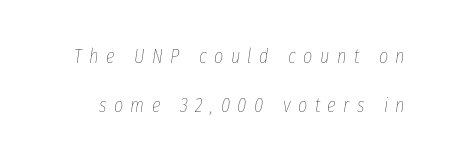
Looking at the ascenders, they clearly lean. Widely set lines give the paragraph a tall, airy silhouette. Short note: letters widely spaced. No word sits above an underline. The font is comparable to plain body text, perhaps lighter.
